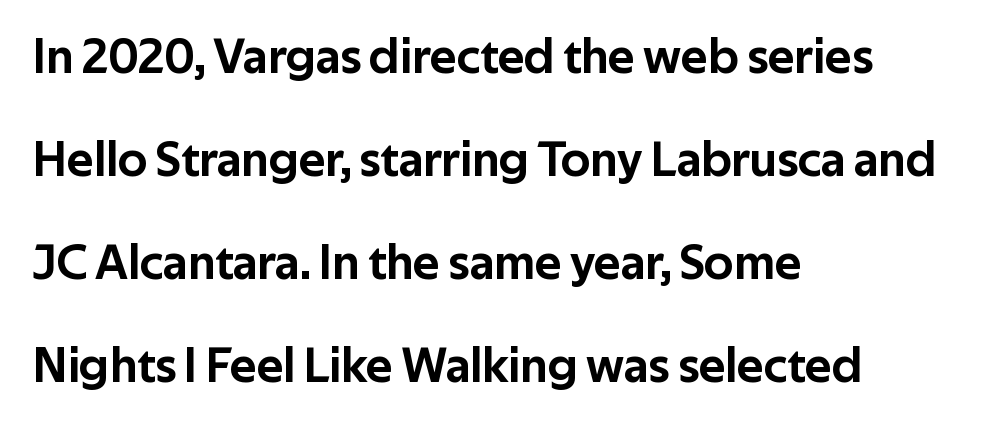
Q: Is the text italic (slanted)? A: No, it is upright.
Q: Is the typeface a serif or a sans-serif typeface? A: Sans-serif.
Q: Is the text underlined? A: No.
Q: How is the paragraph aligned? A: Left-aligned.
Q: Is the spacing between letters normal or unusually wide? A: Normal.
Q: Is the spacing between lines tight, normal or loose? A: Loose.
Q: Width (condensed, normal, or wide)? A: Normal.
Q: Stroke contrast? A: Low.
Q: x-height? A: Medium.
Q: Monospaced? A: No.
